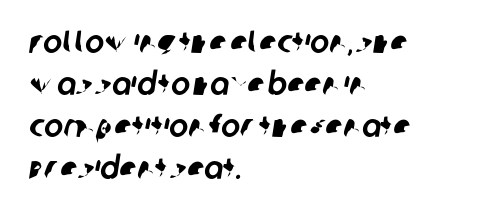
Line beginnings align vertically; line endings do not. These lines sit exactly where default settings would place them. This sample uses a sans-serif face. Do the characters align in a grid? No, the font is proportional.
